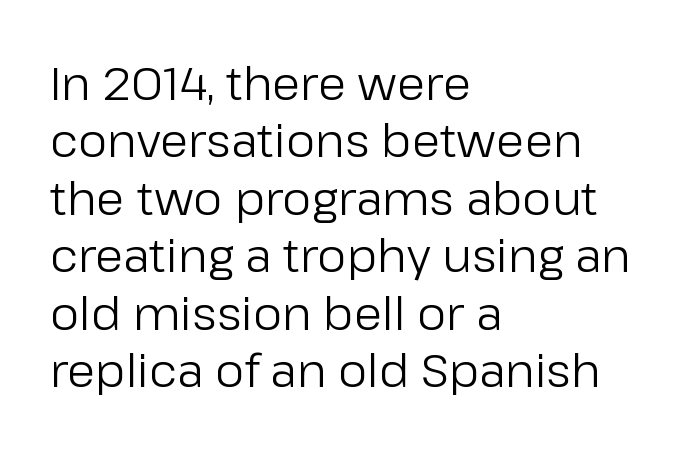
{"serif": "no", "italic": "no", "bold": "no", "weight": "regular", "width": "normal", "stroke_contrast": "low", "x_height": "medium", "monospaced": "no", "underline": "no", "align": "left", "line_spacing": "normal", "line_spacing_ratio": 1.25, "letter_spacing": "normal", "letter_spacing_em": 0.0, "glyph_px": 46}
